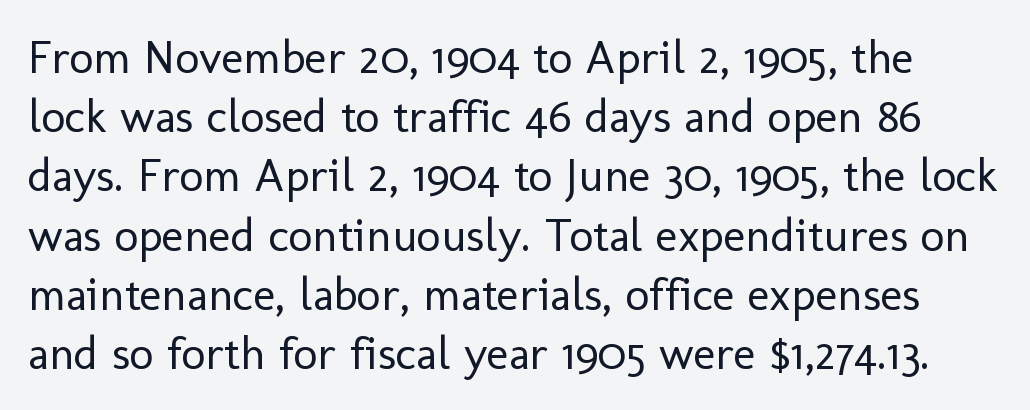
The image shows 47 px regular-weight sans-serif type, upright; set normal line spacing (1.26x), normal letter spacing, not underlined; low stroke contrast and a medium x-height.
